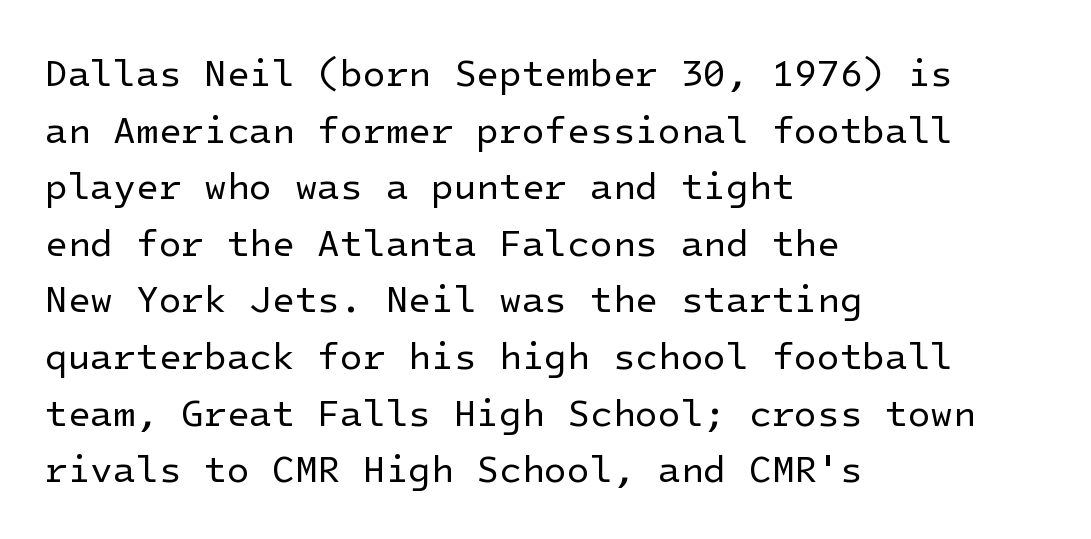
Caption: standard tracking, unaltered. Nothing heavy about these letters — not bold at all. Normally led — the rows are evenly, conventionally spaced. The rendering shows plain stroke endings on the letterforms — a sans-serif design. Left-aligned paragraph, ragged on the right. Descenders hang freely into open space.
